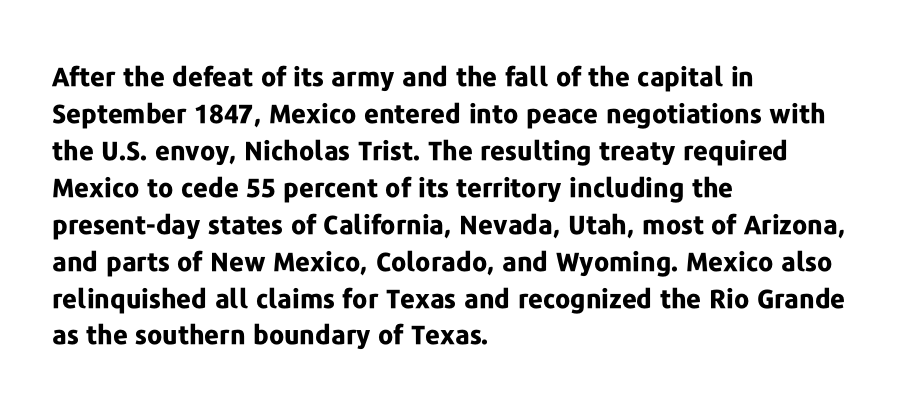
{"italic": "no", "bold": "yes", "underline": "no", "align": "left", "line_spacing": "normal", "line_spacing_ratio": 1.42, "letter_spacing": "normal", "letter_spacing_em": 0.0, "glyph_px": 26}
